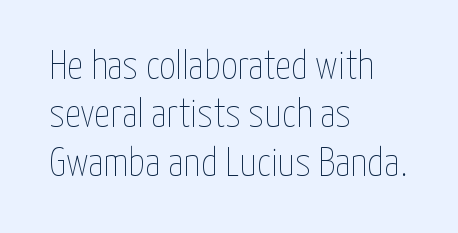
The image shows 40 px thin, condensed type, upright; set left-aligned, line spacing 1.21x, normal letter spacing, not underlined; low stroke contrast and a medium x-height.
